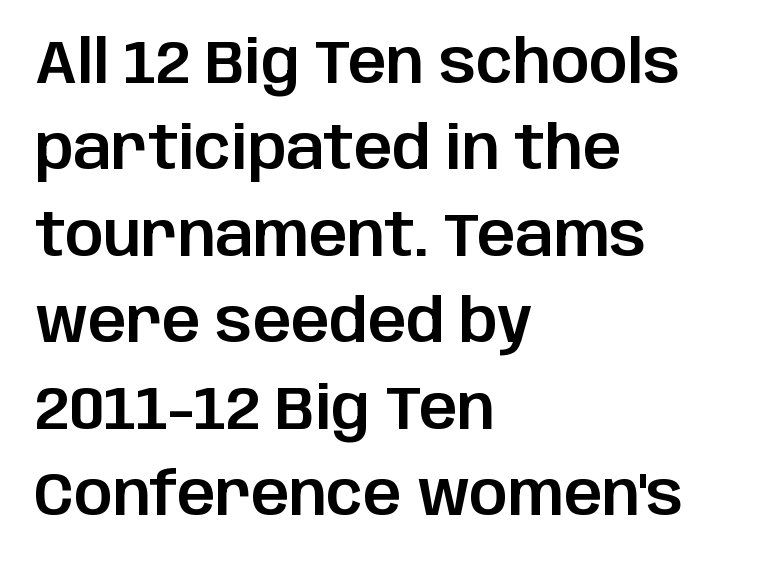
{"serif": "no", "italic": "no", "width": "normal", "stroke_contrast": "low", "x_height": "large", "monospaced": "no", "underline": "no", "align": "left", "line_spacing": "normal", "line_spacing_ratio": 1.44, "letter_spacing": "normal", "letter_spacing_em": 0.0, "glyph_px": 60}
